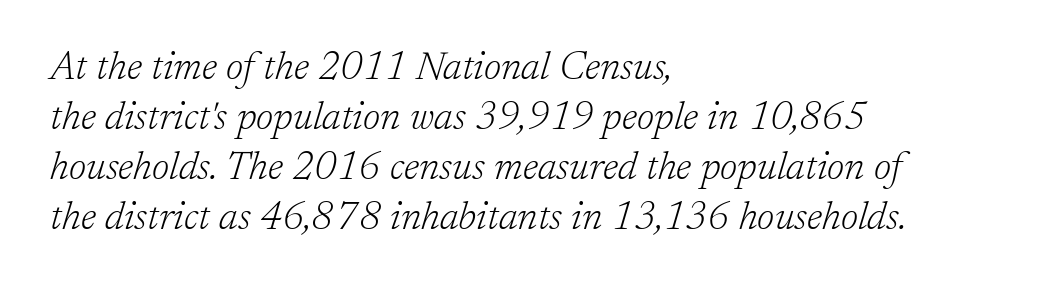
Q: Is the text bold? A: No.
Q: Is the text italic (slanted)? A: Yes, it leans right by about 17 degrees.
Q: Is the typeface a serif or a sans-serif typeface? A: Serif.
Q: Is the text underlined? A: No.
Q: How is the paragraph aligned? A: Left-aligned.
Q: Is the spacing between letters normal or unusually wide? A: Normal.
Q: Is the spacing between lines tight, normal or loose? A: Normal.
Q: Width (condensed, normal, or wide)? A: Normal.
Q: Stroke contrast? A: Low.
Q: x-height? A: Medium.
Q: Monospaced? A: No.
